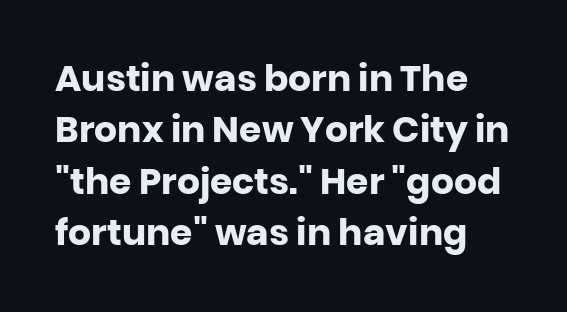
The image shows 36 px heavy sans-serif type, upright; set normal line spacing (1.43x), normal letter spacing, not underlined; low stroke contrast and a large x-height.
